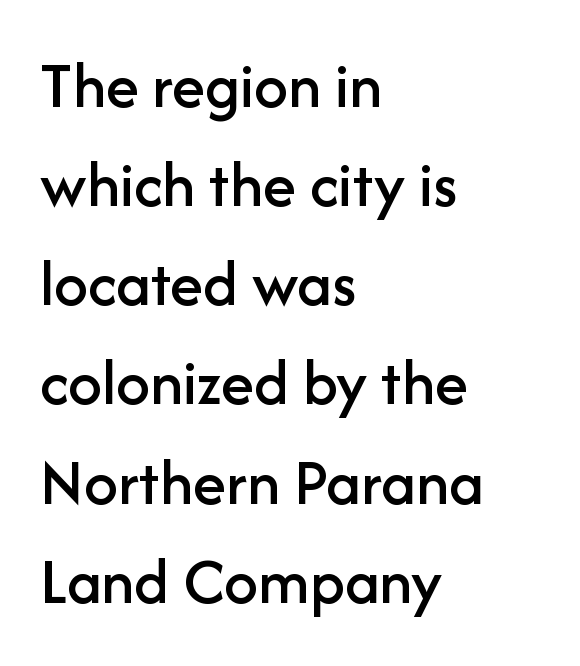
A student would call this left alignment; a typographer would say flush left, rag right. Ordinary non-slanted type is in use. Quick note: interline space is typical. The letters sit at their default tracking, neither squeezed nor spread.
